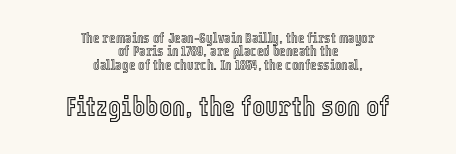
Q: Is the text italic (slanted)? A: No, it is upright.
Q: Is the text underlined? A: No.
Q: How is the paragraph aligned? A: Centered.
Q: Is the spacing between letters normal or unusually wide? A: Normal.
Q: Is the spacing between lines tight, normal or loose? A: Tight.
Q: Which block of text is set in a larger size, the first (top) or the second (bottom)? A: The second (bottom) one.
Q: Width (condensed, normal, or wide)? A: Condensed.
Q: x-height? A: Medium.
Q: Monospaced? A: No.
